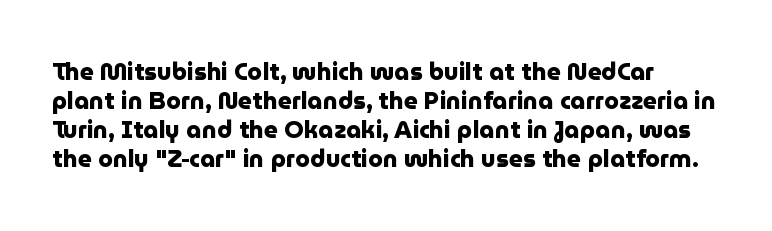
Weight check: bold — yes, fully. Does extra space separate the letters? No, they use regular spacing. The font's upright variant was chosen for this text. Bare-footed words on every line.
